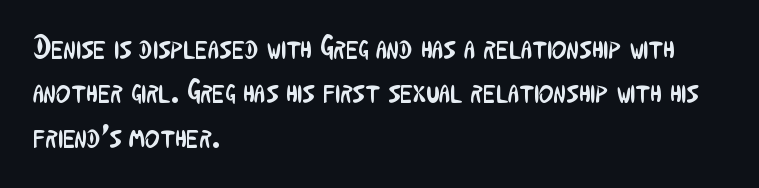
The image shows 32 px regular-weight, condensed sans-serif type, upright; set left-aligned, normal line spacing (1.39x), normal letter spacing, not underlined; low stroke contrast and a medium x-height.
